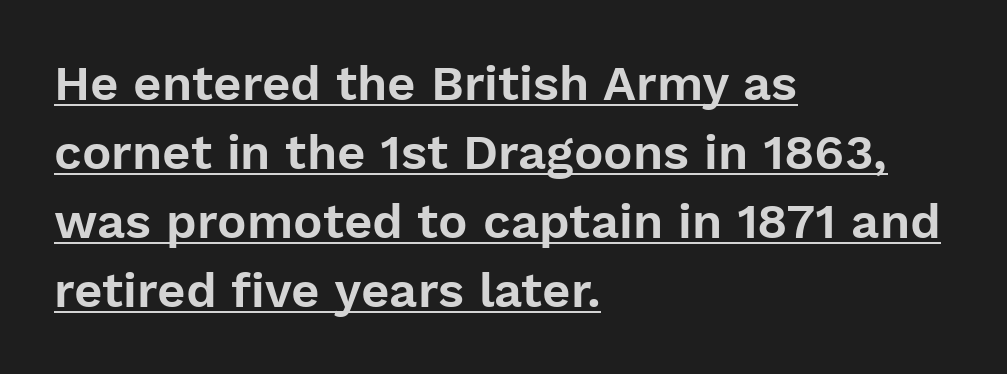
{"serif": "no", "italic": "no", "width": "normal", "stroke_contrast": "low", "x_height": "medium", "monospaced": "no", "underline": "yes", "align": "left", "line_spacing": "normal", "line_spacing_ratio": 1.41, "letter_spacing": "normal", "letter_spacing_em": 0.0, "glyph_px": 49}
